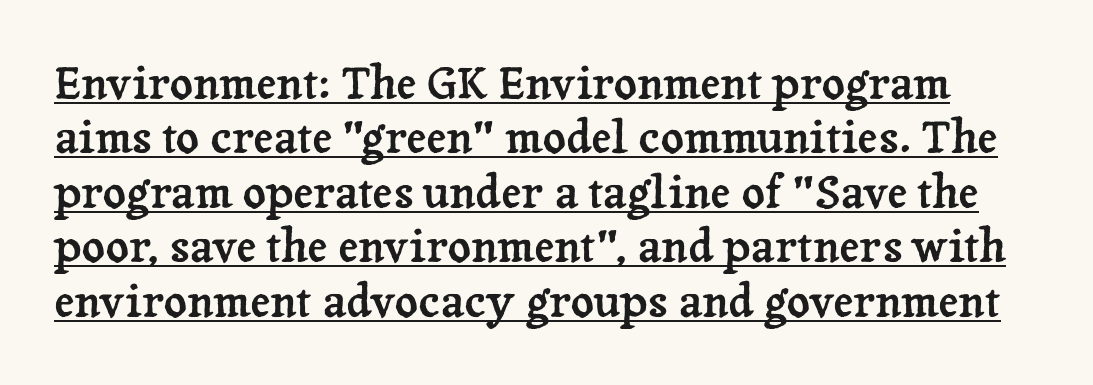
The image shows 45 px serif type, upright; set line spacing 1.21x, normal letter spacing, underlined; low stroke contrast and a medium x-height.
